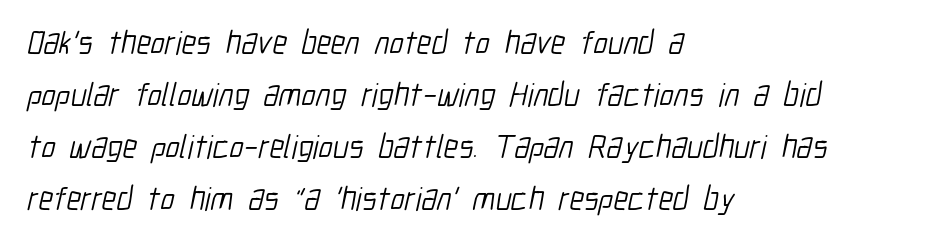
The image shows 33 px light, condensed sans-serif type; set left-aligned, normal line spacing (1.58x), normal letter spacing, not underlined; low stroke contrast and a medium x-height.
